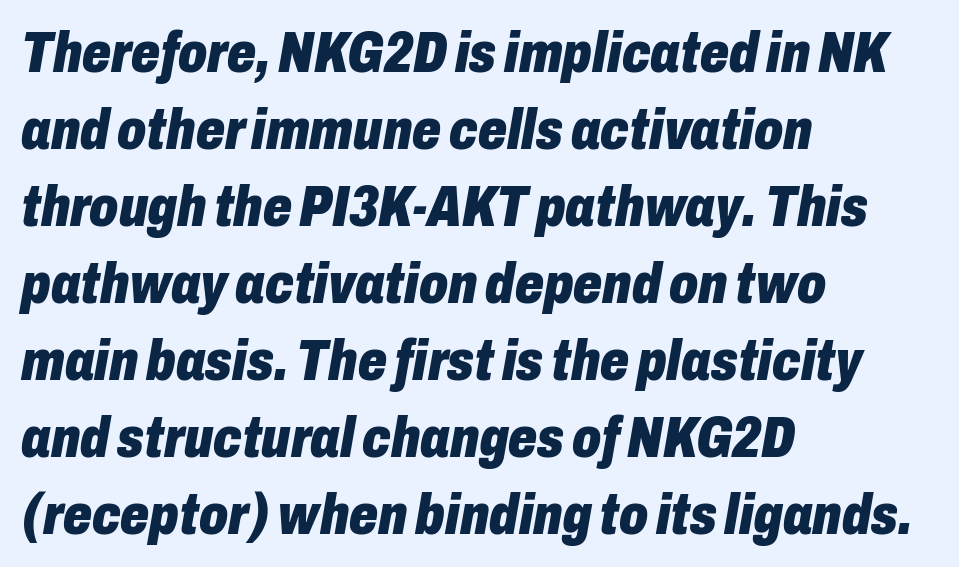
The rendering anchors every line to the left-hand side. Here the designer chose a conventional face with non-uniform glyph widths. In terms of letterspacing, this is plain default setting. Thick stems and heavy bowls — unmistakably bold. Looking at the ascenders, they clearly lean.
